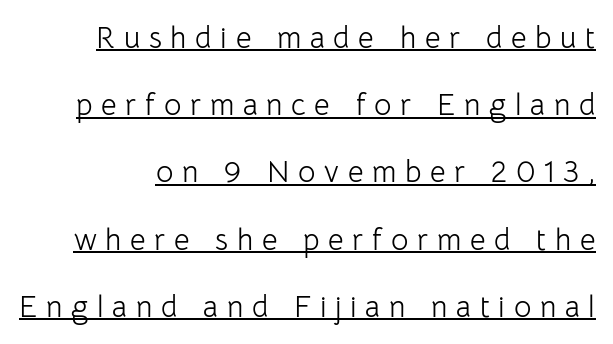
{"serif": "no", "italic": "no", "bold": "no", "weight": "light", "width": "normal", "stroke_contrast": "low", "x_height": "medium", "monospaced": "no", "underline": "yes", "line_spacing": "loose", "line_spacing_ratio": 2.24, "letter_spacing": "wide", "letter_spacing_em": 0.29, "glyph_px": 30}
